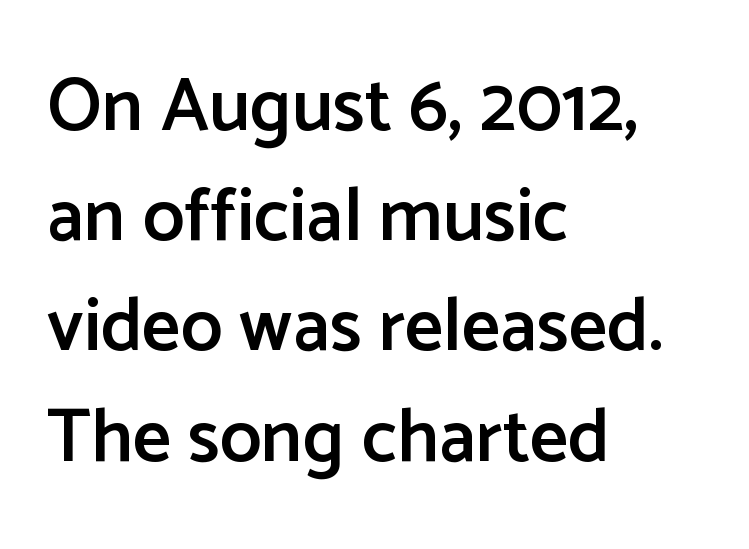
Q: Is the text bold? A: Semi-bold.
Q: Is the text italic (slanted)? A: No, it is upright.
Q: Is the typeface a serif or a sans-serif typeface? A: Sans-serif.
Q: Is the text underlined? A: No.
Q: How is the paragraph aligned? A: Left-aligned.
Q: Is the spacing between letters normal or unusually wide? A: Normal.
Q: Is the spacing between lines tight, normal or loose? A: Normal.
Q: Width (condensed, normal, or wide)? A: Normal.
Q: Stroke contrast? A: Low.
Q: x-height? A: Medium.
Q: Monospaced? A: No.
